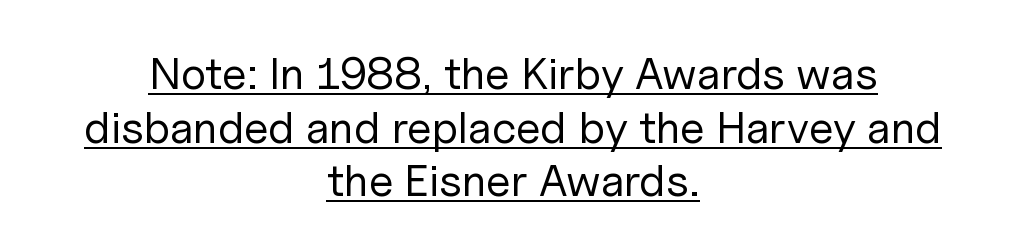
Q: Is the text bold? A: No.
Q: Is the text italic (slanted)? A: No, it is upright.
Q: Is the typeface a serif or a sans-serif typeface? A: Sans-serif.
Q: Is the text underlined? A: Yes.
Q: How is the paragraph aligned? A: Centered.
Q: Is the spacing between letters normal or unusually wide? A: Normal.
Q: Width (condensed, normal, or wide)? A: Normal.
Q: Stroke contrast? A: Low.
Q: x-height? A: Medium.
Q: Monospaced? A: No.
